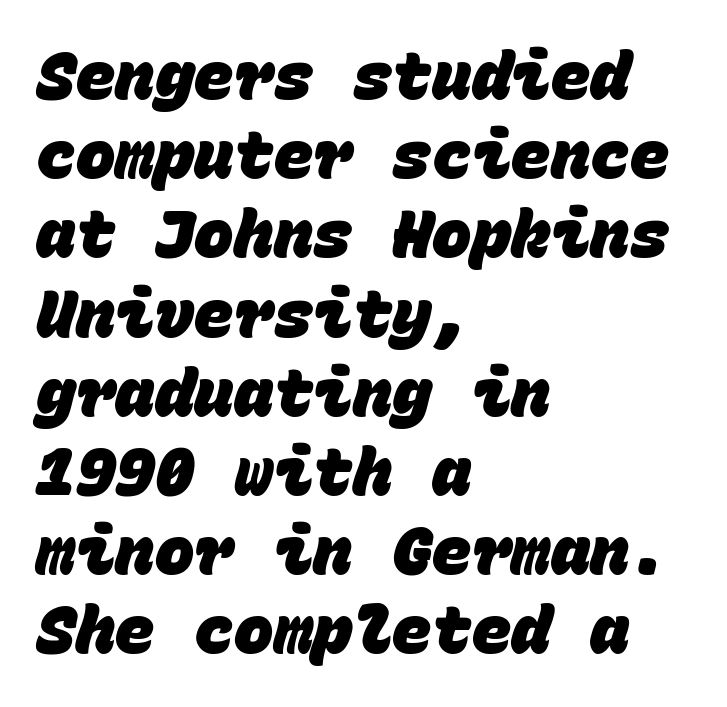
The image shows 66 px heavy sans-serif type, monospaced; set left-aligned, line spacing 1.2x, normal letter spacing, not underlined; low stroke contrast and a large x-height.
